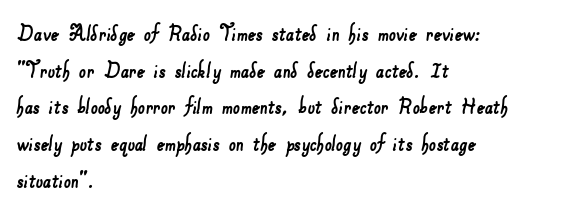
{"underline": "no", "align": "left", "line_spacing": "normal", "line_spacing_ratio": 1.47, "letter_spacing": "normal", "letter_spacing_em": 0.0, "glyph_px": 25}
